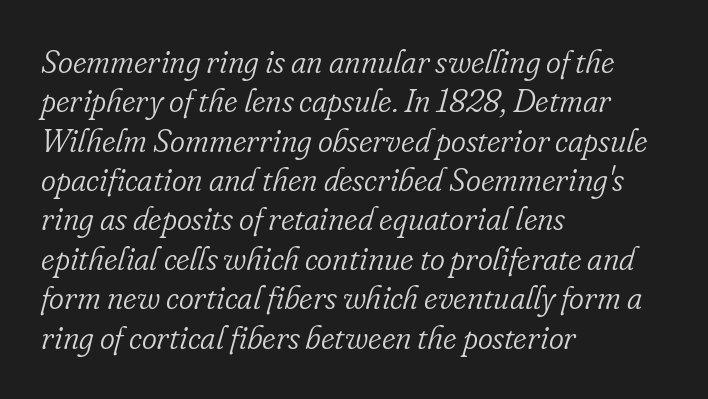
{"serif": "yes", "italic": "yes", "lean": "right", "slant_degrees": 16, "bold": "no", "weight": "light", "width": "normal", "stroke_contrast": "low", "x_height": "small", "monospaced": "no", "underline": "no", "align": "left", "line_spacing_ratio": 1.23, "letter_spacing": "normal", "letter_spacing_em": 0.0, "glyph_px": 32}
